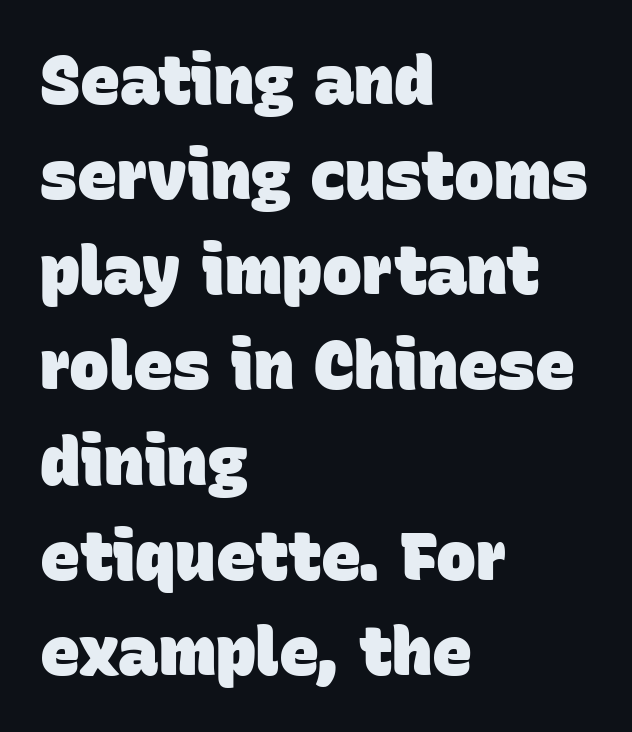
Tracking here is standard; glyphs follow each other at the usual distance. The string is rendered with underlining switched off. The letters advance in unequal steps, a hallmark of proportional type. The leading is moderate, giving the passage an even texture. The text block is weighted toward the left margin, trailing off unevenly rightward. This is sans-serif lettering, the kind often seen on screens and signage.
